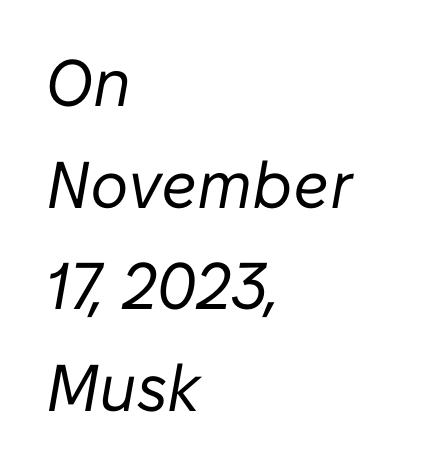
{"italic": "yes", "lean": "right", "slant_degrees": 10, "bold": "no", "weight": "regular", "width": "normal", "stroke_contrast": "low", "x_height": "medium", "monospaced": "no", "underline": "no", "align": "left", "line_spacing": "normal", "line_spacing_ratio": 1.54, "letter_spacing": "normal", "letter_spacing_em": 0.0, "glyph_px": 66}
